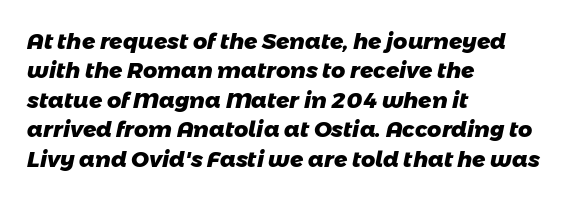
Q: Is the text bold? A: Yes.
Q: Is the text underlined? A: No.
Q: How is the paragraph aligned? A: Left-aligned.
Q: Is the spacing between letters normal or unusually wide? A: Normal.
Q: Is the spacing between lines tight, normal or loose? A: Normal.
